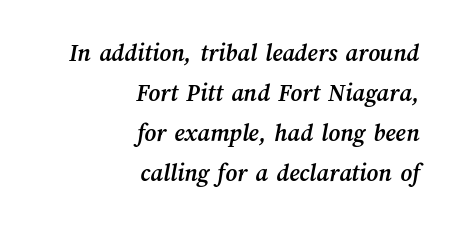
{"bold": "yes", "underline": "no", "align": "right", "line_spacing": "normal", "line_spacing_ratio": 1.6, "letter_spacing": "normal", "letter_spacing_em": 0.0, "glyph_px": 25}
